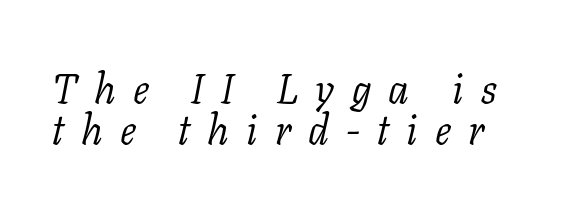
{"serif": "yes", "italic": "yes", "lean": "right", "slant_degrees": 11, "bold": "no", "weight": "light", "width": "normal", "stroke_contrast": "low", "x_height": "medium", "monospaced": "no", "underline": "no", "line_spacing": "tight", "line_spacing_ratio": 1.01, "letter_spacing": "wide", "letter_spacing_em": 0.42, "glyph_px": 41}
